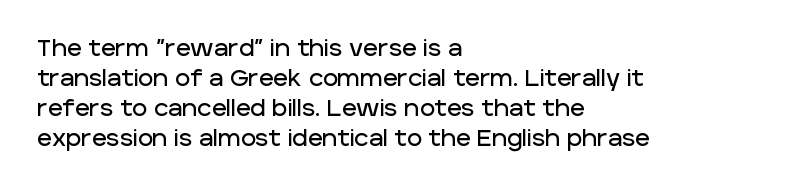
{"italic": "no", "underline": "no", "align": "left", "line_spacing": "normal", "line_spacing_ratio": 1.31, "letter_spacing": "normal", "letter_spacing_em": 0.0, "glyph_px": 23}
